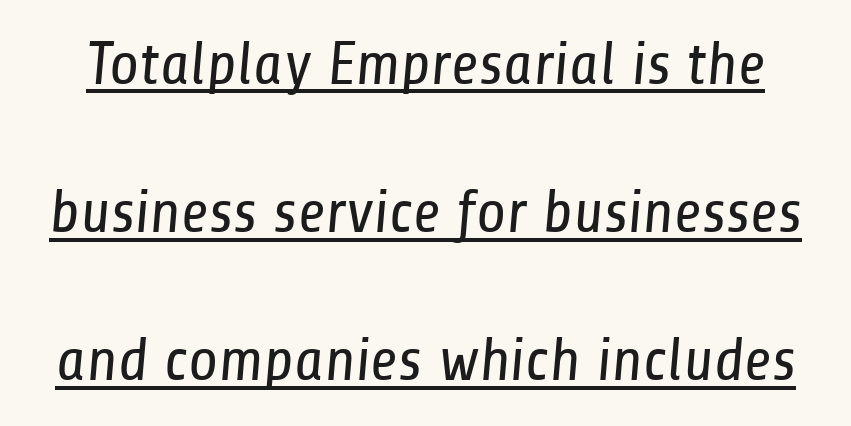
The image shows 61 px regular-weight, condensed sans-serif type; set loose line spacing (2.43x), normal letter spacing, underlined; low stroke contrast and a medium x-height.
